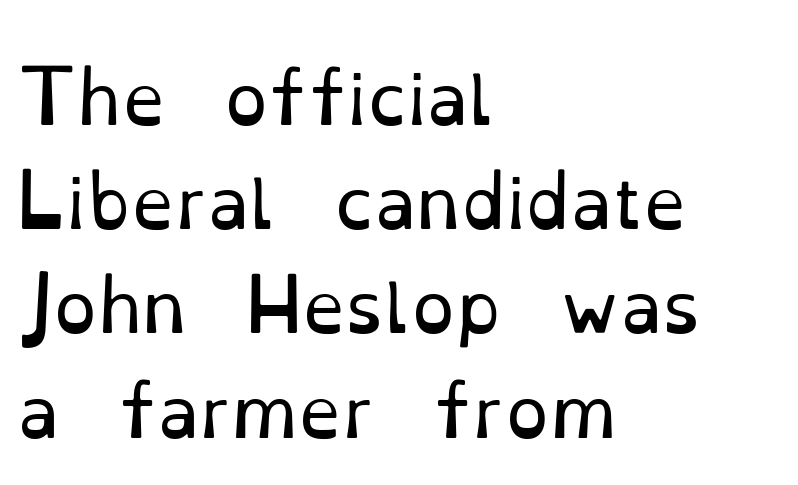
{"serif": "yes", "italic": "no", "bold": "no", "weight": "regular", "width": "normal", "stroke_contrast": "low", "x_height": "small", "monospaced": "no", "underline": "no", "align": "left", "line_spacing": "normal", "line_spacing_ratio": 1.51, "letter_spacing": "normal", "letter_spacing_em": 0.0, "glyph_px": 69}
